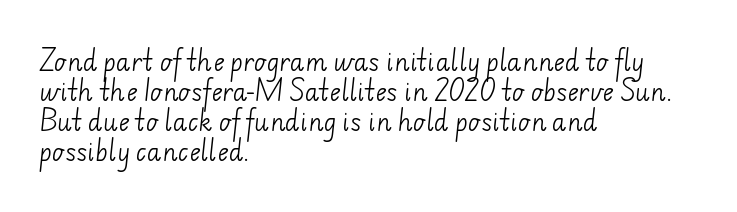
{"bold": "no", "underline": "no", "align": "left", "line_spacing": "normal", "line_spacing_ratio": 1.25, "letter_spacing": "normal", "letter_spacing_em": 0.0, "glyph_px": 24}
